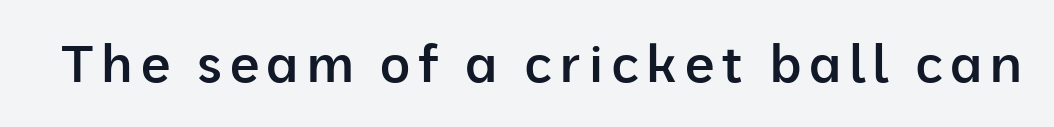
The image shows 52 px semibold sans-serif type, upright; set not underlined; low stroke contrast and a medium x-height.
